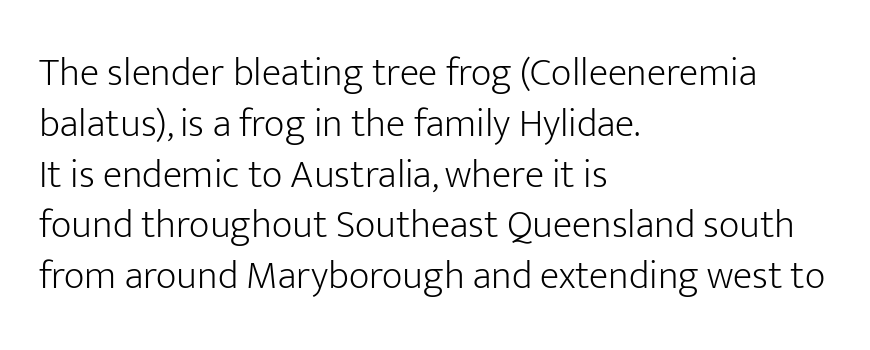
The image shows 40 px light sans-serif type, upright; set left-aligned, normal line spacing (1.27x), normal letter spacing, not underlined; low stroke contrast and a medium x-height.
